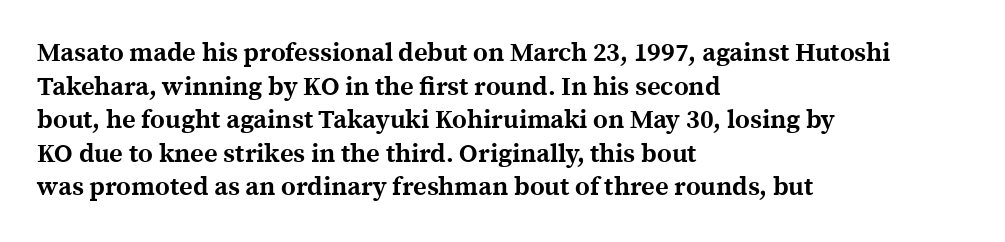
Regarding leading, the lines here are spaced in the standard way. Nothing unusual about the tracking: characters are spaced as the font intends. Clear beneath every line of the passage. The compositor pushed each line to the left boundary. Ascenders rise straight up at ninety degrees. The font is running at its bold setting.
